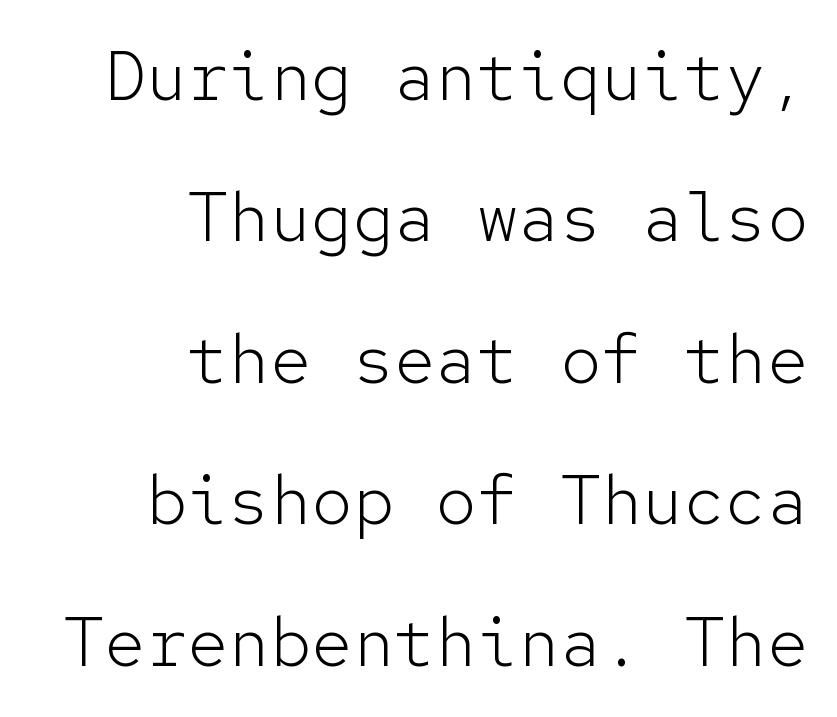
Q: Is the text bold? A: No.
Q: Is the text italic (slanted)? A: No, it is upright.
Q: Is the typeface a serif or a sans-serif typeface? A: Sans-serif.
Q: Is the text underlined? A: No.
Q: How is the paragraph aligned? A: Right-aligned.
Q: Is the spacing between letters normal or unusually wide? A: Normal.
Q: Is the spacing between lines tight, normal or loose? A: Loose.
Q: Width (condensed, normal, or wide)? A: Normal.
Q: Stroke contrast? A: Low.
Q: x-height? A: Medium.
Q: Monospaced? A: Yes.
